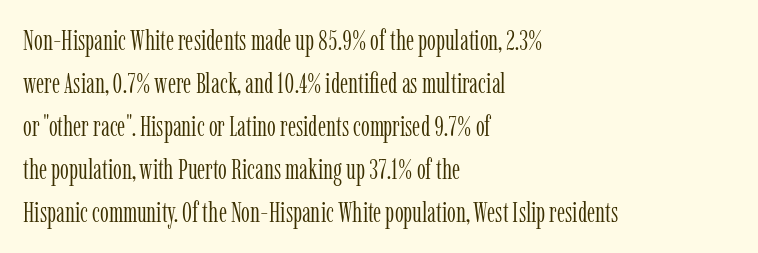
Nothing unusual about the tracking: characters are spaced as the font intends. The cut favours lightness, reaching ordinary text weight at its darkest. The gap between lines stays unmarked. The lettering holds an erect, upright posture throughout. Spacing verdict: proportional, widths tailored to each character.
